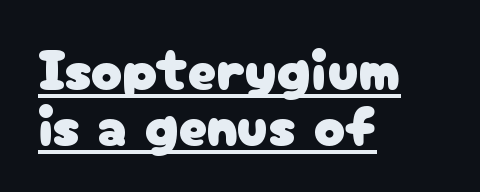
Ascenders rise straight up at ninety degrees. Notice how a bar underscores the lettering throughout. The setting favours the left margin, as ordinary paragraphs usually do. The designer dialed line spacing down below the default.
